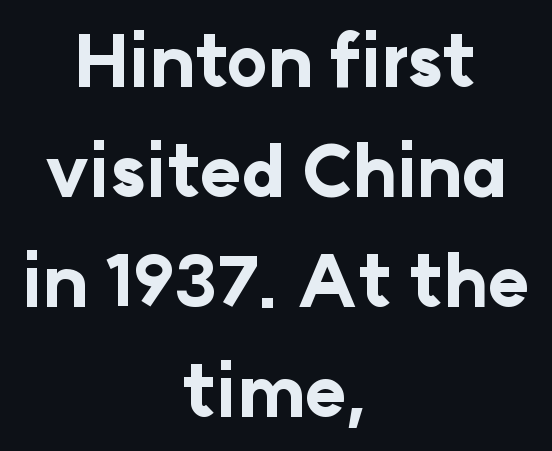
The image shows 70 px bold sans-serif type, upright; set centered, normal line spacing (1.57x), normal letter spacing, not underlined; low stroke contrast and a medium x-height.
